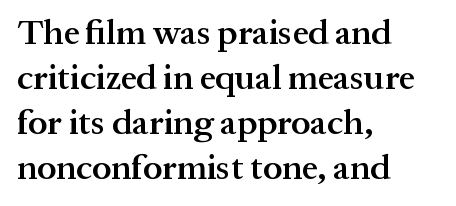
The image shows 35 px semibold serif type, upright; set left-aligned, normal line spacing (1.29x), normal letter spacing, not underlined; medium stroke contrast and a medium x-height.
